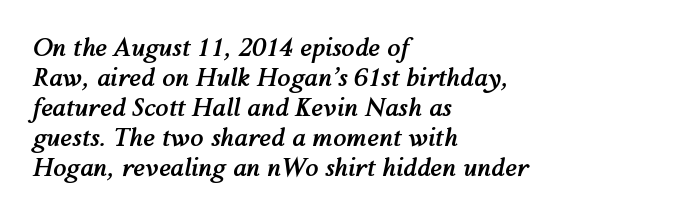
The image shows 24 px bold type, italic (leaning right); set left-aligned, normal line spacing (1.25x), normal letter spacing, not underlined.
